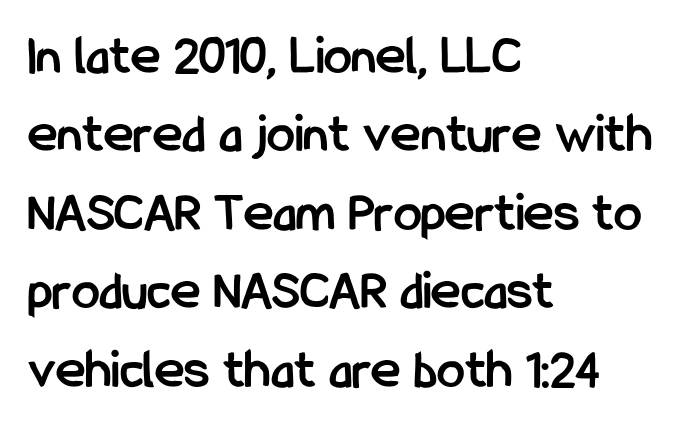
The image shows 56 px semibold, condensed sans-serif type, upright; set left-aligned, normal line spacing (1.4x), normal letter spacing, not underlined; low stroke contrast and a medium x-height.
